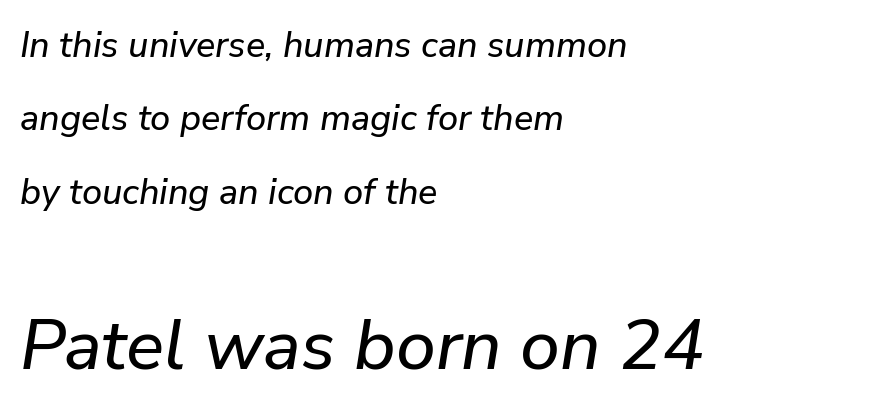
You could fit nearly another row in the gap between these rows. Just letters on the line, the space beneath them empty. Posture: slanted. Compared with a centered layout, this one pins lines to the left instead.
